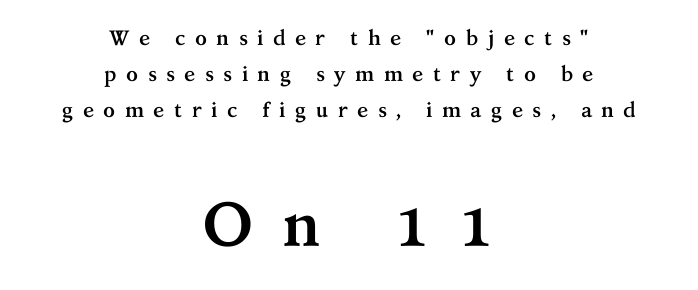
{"serif": "yes", "italic": "no", "bold": "yes", "weight": "semibold", "width": "normal", "stroke_contrast": "medium", "x_height": "medium", "monospaced": "no", "underline": "no", "align": "center", "line_spacing_ratio": 1.71, "letter_spacing": "wide", "letter_spacing_em": 0.44, "larger_block": "second", "size_ratio": 3.0, "glyph_px": 63}
